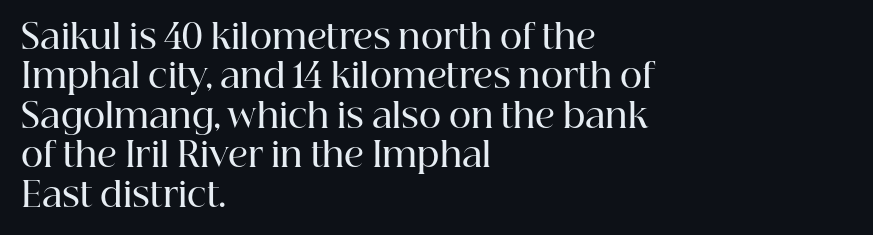
The image shows 34 px semibold serif type, upright; set left-aligned, line spacing 1.16x, normal letter spacing, not underlined; high stroke contrast and a medium x-height.
